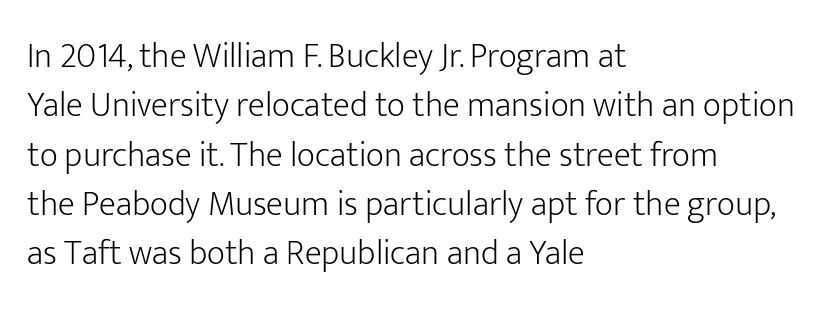
The image shows 35 px light sans-serif type, upright; set left-aligned, normal line spacing (1.41x), normal letter spacing, not underlined; low stroke contrast and a medium x-height.
